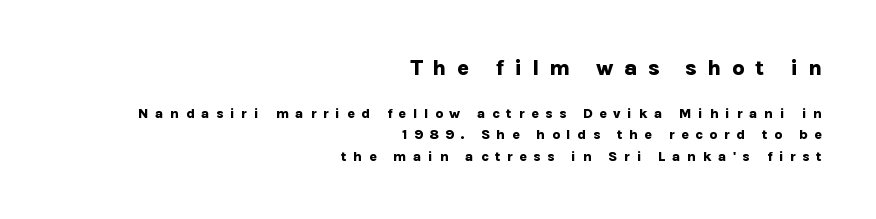
The image shows 22 px bold type, upright; set right-aligned, normal line spacing (1.52x), unusually wide letter spacing (+0.46 em), not underlined; the first (top) block is 1.57x larger.
